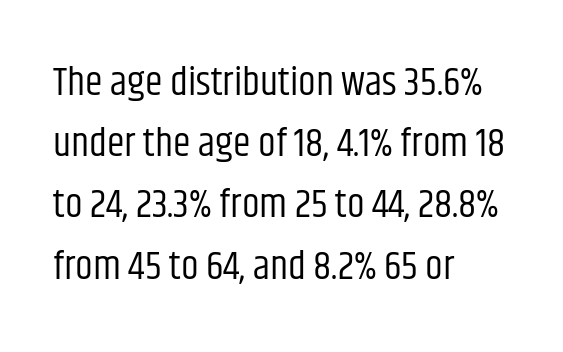
The image shows 40 px regular-weight, condensed sans-serif type, upright; set left-aligned, normal line spacing (1.53x), normal letter spacing, not underlined; low stroke contrast and a large x-height.
